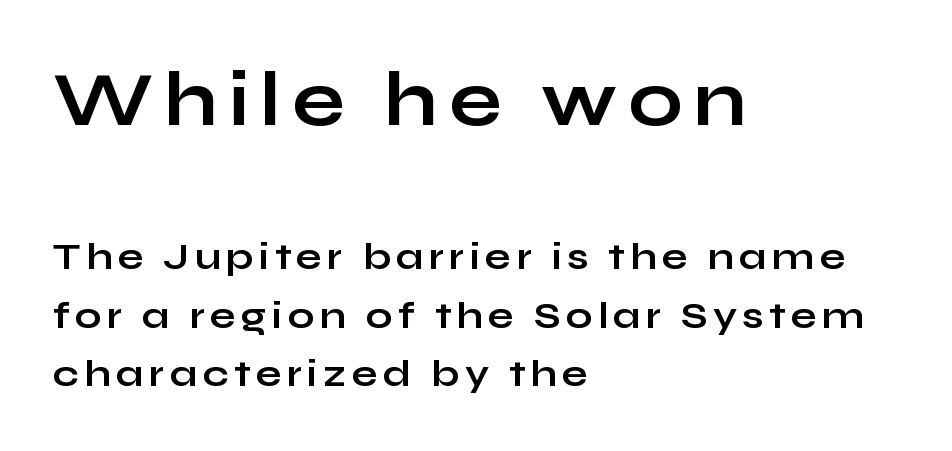
Q: Is the text bold? A: Yes.
Q: Is the text italic (slanted)? A: No, it is upright.
Q: Is the typeface a serif or a sans-serif typeface? A: Sans-serif.
Q: Is the text underlined? A: No.
Q: How is the paragraph aligned? A: Left-aligned.
Q: Is the spacing between lines tight, normal or loose? A: Normal.
Q: Which block of text is set in a larger size, the first (top) or the second (bottom)? A: The first (top) one.
Q: Width (condensed, normal, or wide)? A: Wide.
Q: Stroke contrast? A: Low.
Q: x-height? A: Medium.
Q: Monospaced? A: No.
